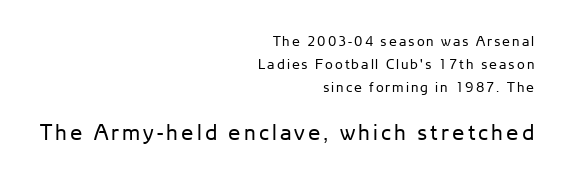
Q: Is the text bold? A: No.
Q: Is the text italic (slanted)? A: No, it is upright.
Q: Is the text underlined? A: No.
Q: How is the paragraph aligned? A: Right-aligned.
Q: Is the spacing between lines tight, normal or loose? A: Normal.
Q: Which block of text is set in a larger size, the first (top) or the second (bottom)? A: The second (bottom) one.
